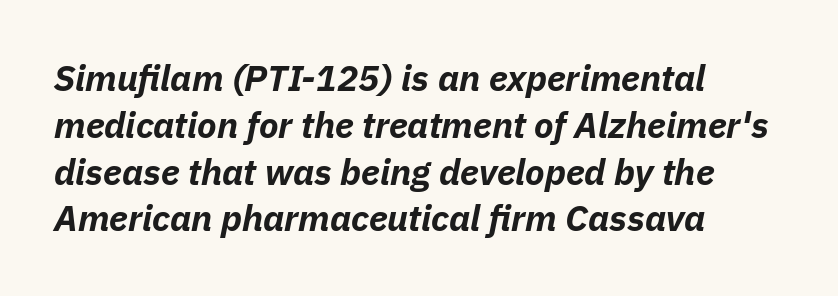
The rendering uses natural spacing where letterforms have individual widths. Honestly, there is no underline to notice here at all. Letter spacing: default. The ragged edge is on the right, which tells us the setting is flush left. These lines carry a lot of weight — the face is fully bold.
